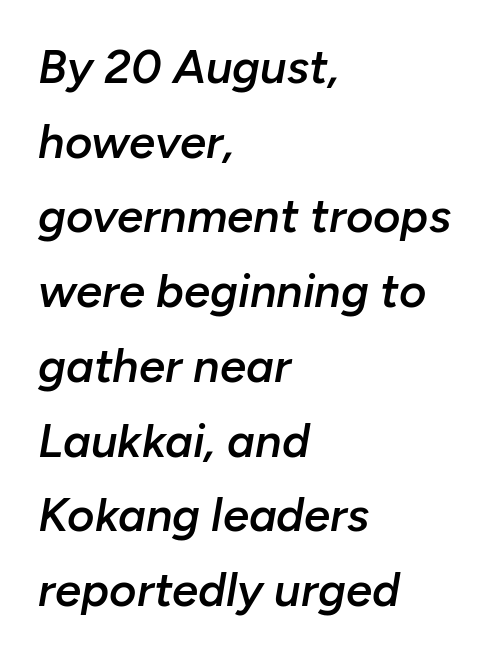
The image shows 47 px semibold type, italic (leaning right); set left-aligned, normal line spacing (1.59x), normal letter spacing, not underlined; low stroke contrast and a medium x-height.
